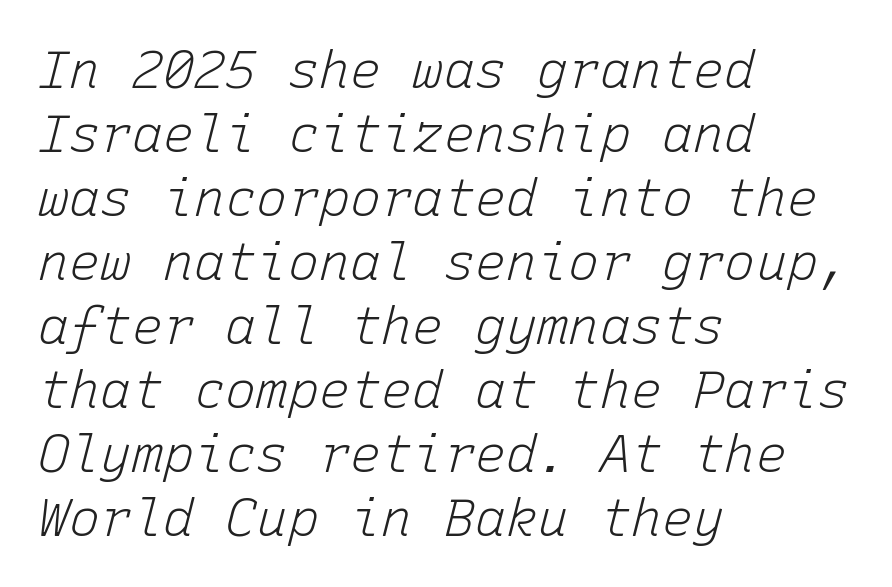
The strokes carry an ordinary text weight at most. The letters are slanted; this is an italic face. This sample is left-justified, so line endings fall wherever the words run out. Short note: letters normally spaced. The passage shown is typed in a monospace face where columns stay perfectly aligned. Beneath every word, the page is bare.
